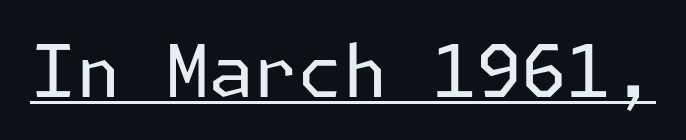
Q: Is the text bold? A: No.
Q: Is the text italic (slanted)? A: No, it is upright.
Q: Is the typeface a serif or a sans-serif typeface? A: Sans-serif.
Q: Is the text underlined? A: Yes.
Q: Is the spacing between letters normal or unusually wide? A: Normal.
Q: Width (condensed, normal, or wide)? A: Normal.
Q: Stroke contrast? A: Low.
Q: x-height? A: Medium.
